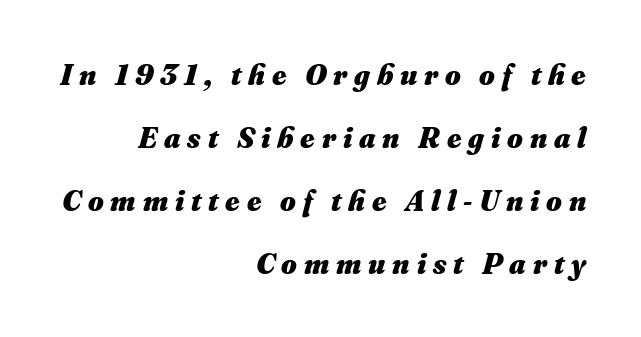
The image shows 30 px heavy type, italic (leaning right); set right-aligned, loose line spacing (2.1x), unusually wide letter spacing (+0.23 em), not underlined; medium stroke contrast and a small x-height.
